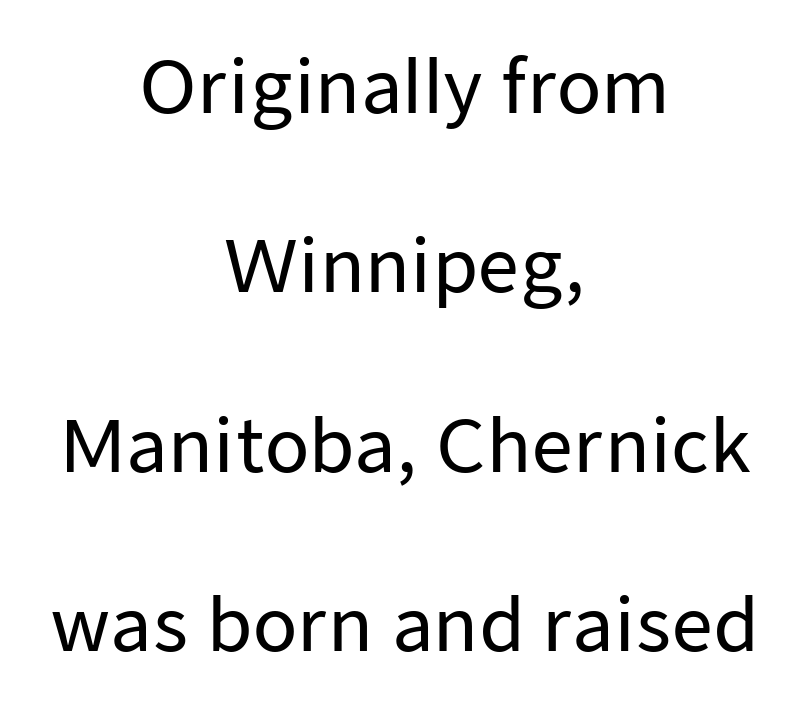
The image shows 72 px sans-serif type, upright; set centered, loose line spacing (2.49x), normal letter spacing, not underlined; low stroke contrast and a medium x-height.
